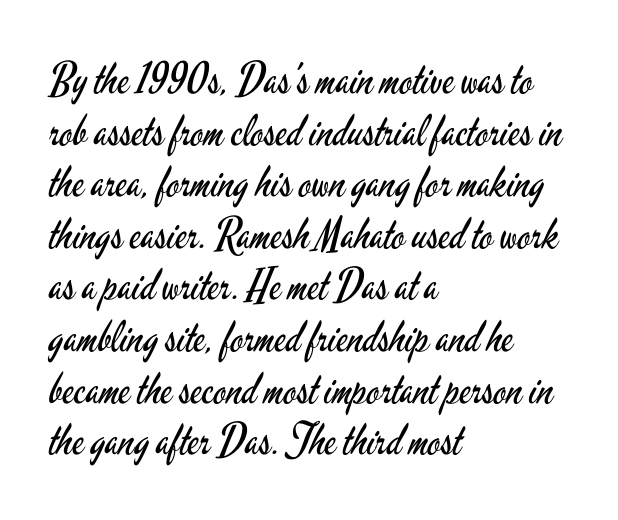
Underline: absent. Here the designer chose a conventional face with non-uniform glyph widths. The weight tops out at a normal text grade. Layout note: lines flush left.
